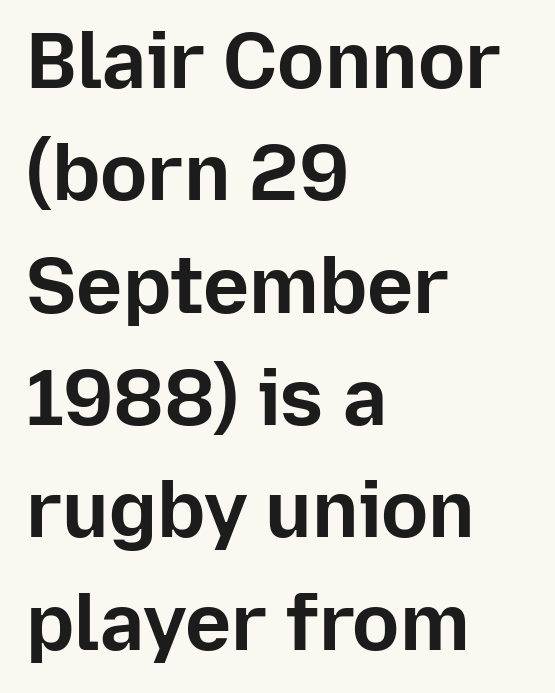
{"serif": "no", "italic": "no", "bold": "yes", "weight": "bold", "width": "normal", "stroke_contrast": "low", "x_height": "medium", "monospaced": "no", "underline": "no", "align": "left", "line_spacing": "normal", "line_spacing_ratio": 1.44, "letter_spacing": "normal", "letter_spacing_em": 0.0, "glyph_px": 78}
